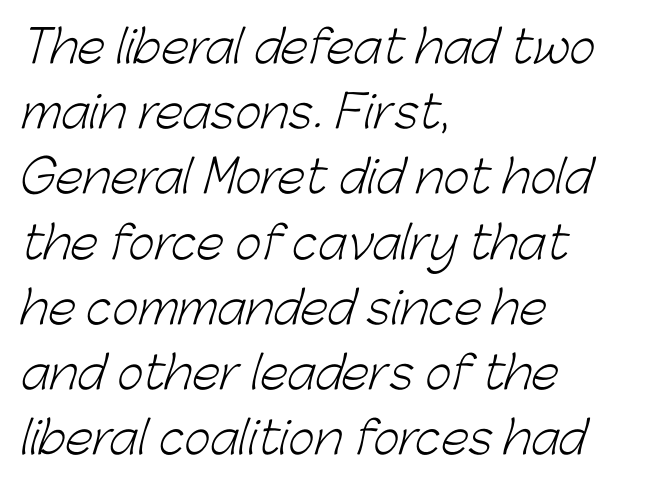
These lines stack with their left ends in a neat column. Here the glyphs are tracked normally, forming tight word shapes. In terms of letterform style, serifs are entirely absent. Plain, unruled lines of type. The passage shown is typed in a proportional face where columns would drift.
